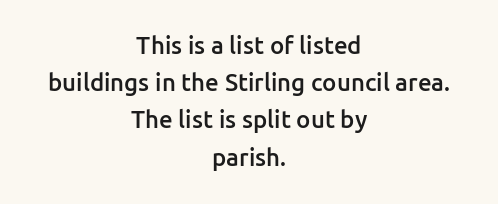
{"italic": "no", "bold": "semi", "underline": "no", "align": "center", "line_spacing": "normal", "line_spacing_ratio": 1.55, "letter_spacing": "normal", "letter_spacing_em": 0.0, "glyph_px": 24}
